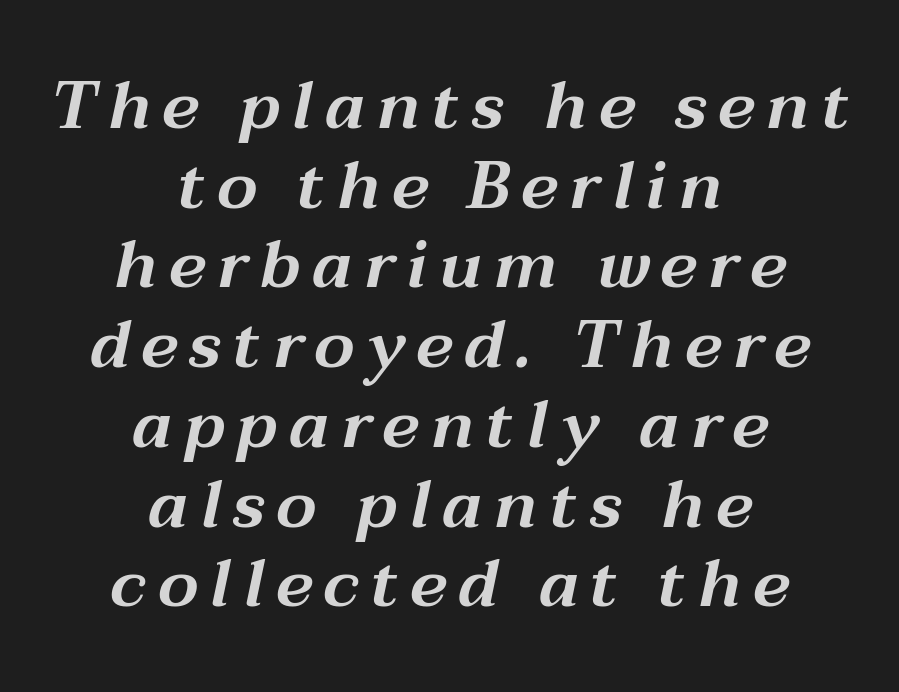
Short and long lines alike share a common midpoint. The zone under the glyphs is completely vacant. These lines were composed using italics. Varying glyph widths throughout — classic text-font behaviour.
